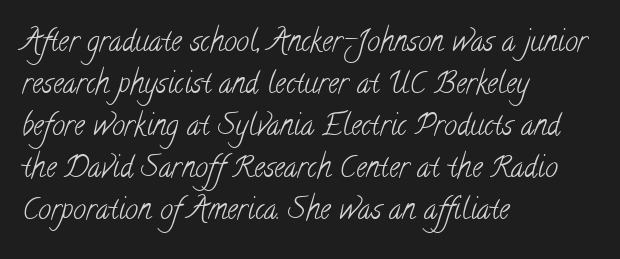
The image shows 29 px light, condensed type; set left-aligned, normal line spacing (1.45x), normal letter spacing, not underlined; low stroke contrast and a small x-height.
